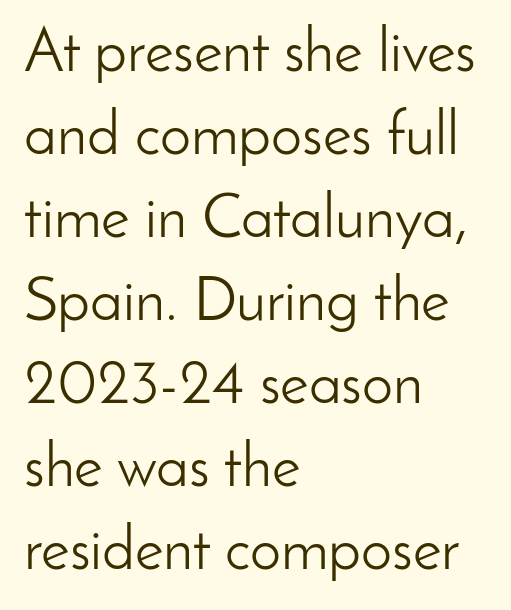
{"serif": "no", "italic": "no", "bold": "no", "weight": "light", "width": "normal", "stroke_contrast": "low", "x_height": "small", "monospaced": "no", "underline": "no", "align": "left", "line_spacing": "normal", "line_spacing_ratio": 1.34, "letter_spacing": "normal", "letter_spacing_em": 0.0, "glyph_px": 62}
